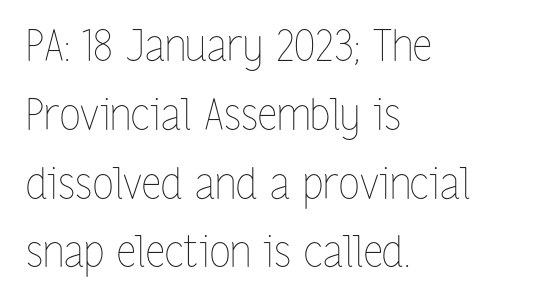
{"italic": "no", "bold": "no", "weight": "thin", "width": "condensed", "stroke_contrast": "low", "x_height": "medium", "monospaced": "no", "underline": "no", "align": "left", "line_spacing": "normal", "line_spacing_ratio": 1.6, "letter_spacing": "normal", "letter_spacing_em": 0.0, "glyph_px": 43}
